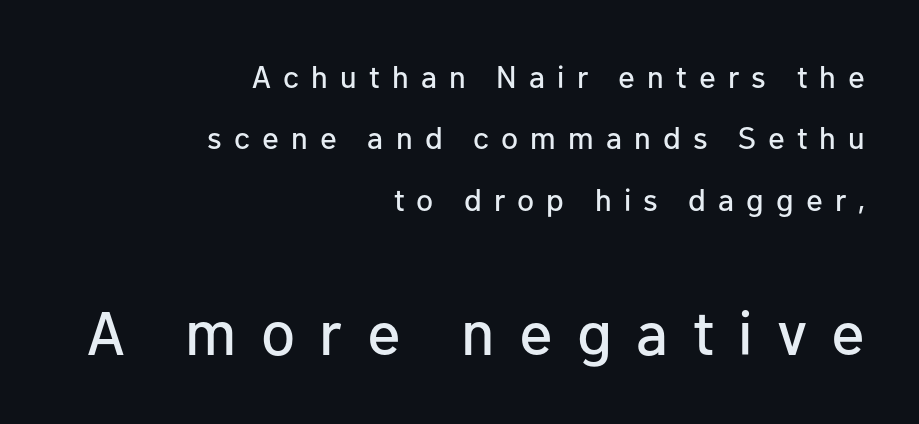
{"serif": "no", "italic": "no", "width": "normal", "stroke_contrast": "low", "x_height": "medium", "monospaced": "no", "underline": "no", "align": "right", "line_spacing": "loose", "line_spacing_ratio": 1.98, "letter_spacing": "wide", "letter_spacing_em": 0.39, "larger_block": "second", "size_ratio": 2.0, "glyph_px": 62}
